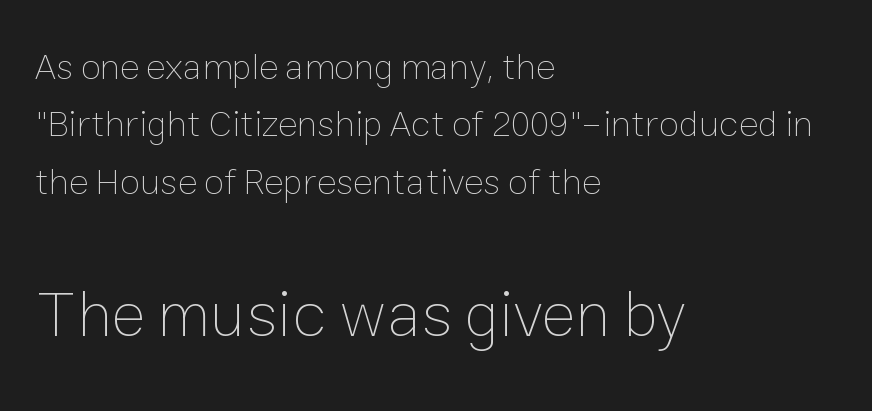
Q: Is the text bold? A: No.
Q: Is the text italic (slanted)? A: No, it is upright.
Q: Is the text underlined? A: No.
Q: How is the paragraph aligned? A: Left-aligned.
Q: Is the spacing between letters normal or unusually wide? A: Normal.
Q: Is the spacing between lines tight, normal or loose? A: Normal.
Q: Which block of text is set in a larger size, the first (top) or the second (bottom)? A: The second (bottom) one.
Q: Width (condensed, normal, or wide)? A: Normal.
Q: Stroke contrast? A: Low.
Q: x-height? A: Medium.
Q: Monospaced? A: No.
